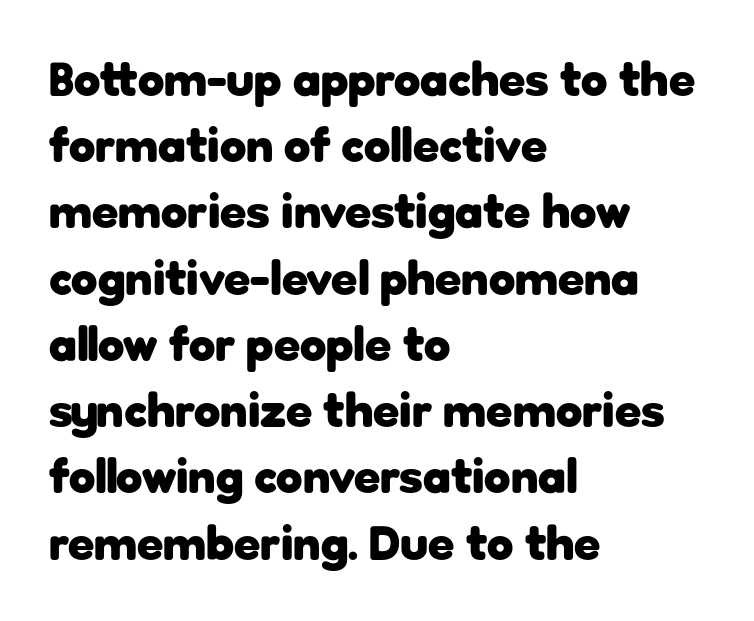
The image shows 48 px heavy sans-serif type, upright; set left-aligned, normal line spacing (1.38x), normal letter spacing, not underlined; low stroke contrast and a medium x-height.
